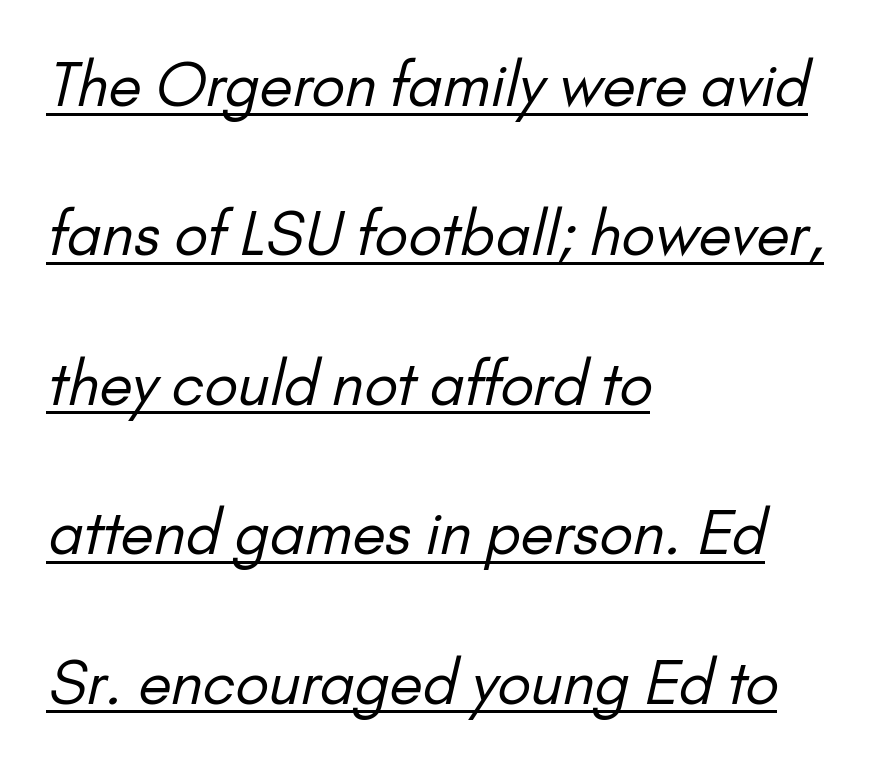
Summary of vertical rhythm: relaxed, with wide interline spacing. The face used here is rendered with its standard letterfit. Does the type have serifs? No, each stem ends abruptly. Stems here are at most as thick as an everyday book face. Each line starts at the same left margin while the right side varies. This is underlined copy, the kind a proofreader might mark for attention.
